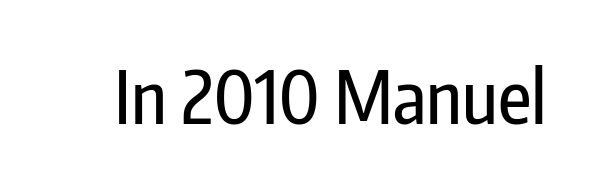
How are the letters spaced? Ordinarily, with no added tracking. Check the space under the baseline: it is left empty. You could not count columns in this text — the font is proportionally spaced. You can tell it's not italic because the verticals are truly vertical. Regarding serifs, this sample does without them.
